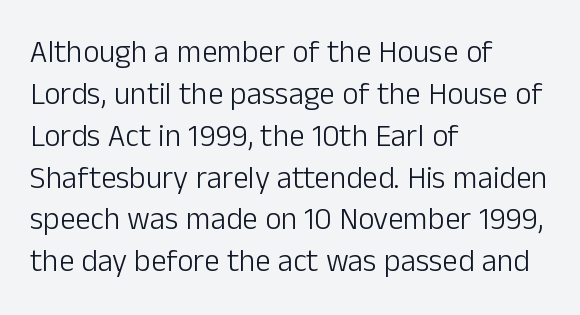
Q: Is the text bold? A: No.
Q: Is the text italic (slanted)? A: No, it is upright.
Q: Is the typeface a serif or a sans-serif typeface? A: Sans-serif.
Q: Is the text underlined? A: No.
Q: How is the paragraph aligned? A: Left-aligned.
Q: Is the spacing between letters normal or unusually wide? A: Normal.
Q: Is the spacing between lines tight, normal or loose? A: Normal.
Q: Width (condensed, normal, or wide)? A: Normal.
Q: Stroke contrast? A: Low.
Q: x-height? A: Medium.
Q: Monospaced? A: No.
